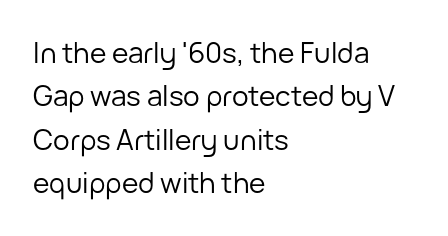
The image shows 28 px regular-weight sans-serif type, upright; set left-aligned, normal line spacing (1.55x), normal letter spacing, not underlined; low stroke contrast and a medium x-height.
